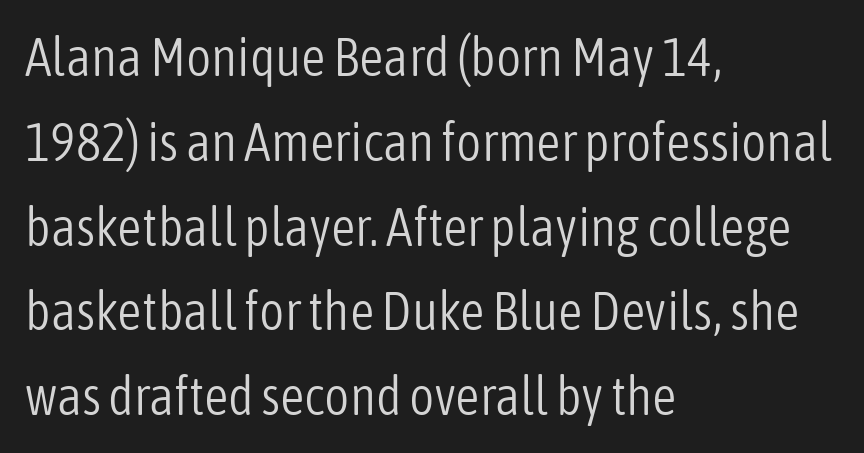
The image shows 54 px light, condensed sans-serif type, upright; set left-aligned, normal line spacing (1.57x), normal letter spacing, not underlined; low stroke contrast and a medium x-height.
